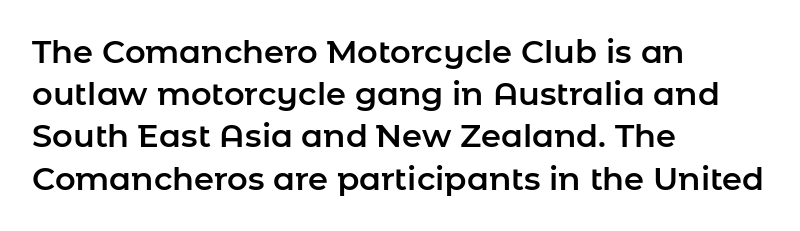
{"serif": "no", "italic": "no", "width": "normal", "stroke_contrast": "low", "x_height": "medium", "monospaced": "no", "underline": "no", "align": "left", "line_spacing": "normal", "line_spacing_ratio": 1.32, "letter_spacing": "normal", "letter_spacing_em": 0.0, "glyph_px": 32}
